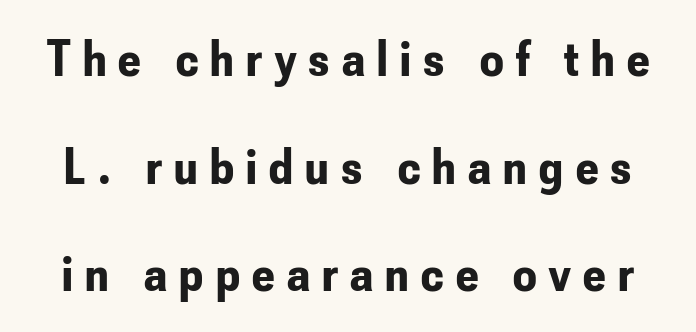
Q: Is the text bold? A: Yes.
Q: Is the text italic (slanted)? A: No, it is upright.
Q: Is the typeface a serif or a sans-serif typeface? A: Sans-serif.
Q: Is the text underlined? A: No.
Q: Is the spacing between letters normal or unusually wide? A: Unusually wide.
Q: Is the spacing between lines tight, normal or loose? A: Loose.
Q: Width (condensed, normal, or wide)? A: Condensed.
Q: Stroke contrast? A: Low.
Q: x-height? A: Small.
Q: Monospaced? A: No.
